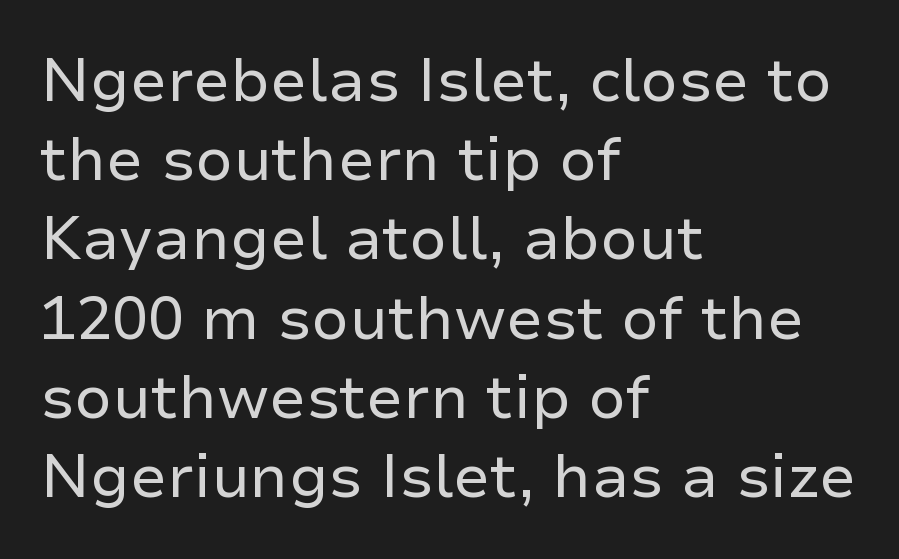
Weight: in the light-to-regular range. Each word holds together tightly as a unit, with standard inter-letter gaps. The text block is weighted toward the left margin, trailing off unevenly rightward. Quick note: not italic, upright.
